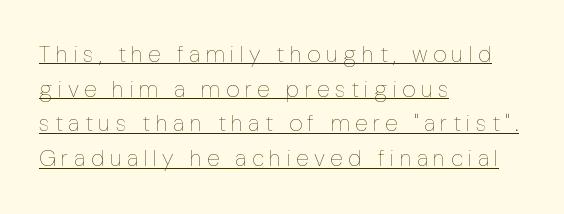
The image shows 23 px text type, upright; set left-aligned, normal line spacing (1.51x), unusually wide letter spacing (+0.24 em), underlined.
